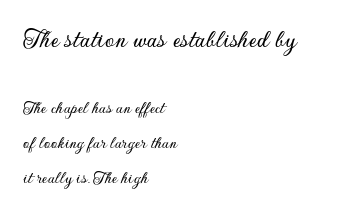
The image shows 27 px text type; set left-aligned, loose line spacing (1.94x), normal letter spacing, not underlined; the first (top) block is 1.5x larger.
